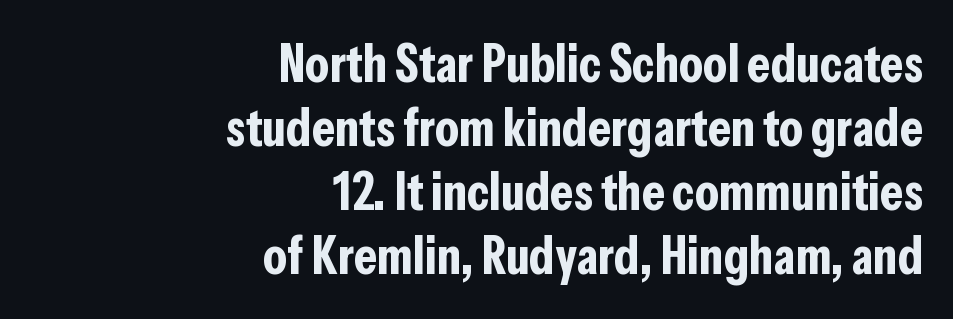
Q: Is the text bold? A: Yes.
Q: Is the text italic (slanted)? A: No, it is upright.
Q: Is the typeface a serif or a sans-serif typeface? A: Sans-serif.
Q: Is the text underlined? A: No.
Q: How is the paragraph aligned? A: Right-aligned.
Q: Is the spacing between letters normal or unusually wide? A: Normal.
Q: Width (condensed, normal, or wide)? A: Condensed.
Q: Stroke contrast? A: Low.
Q: x-height? A: Medium.
Q: Monospaced? A: No.
